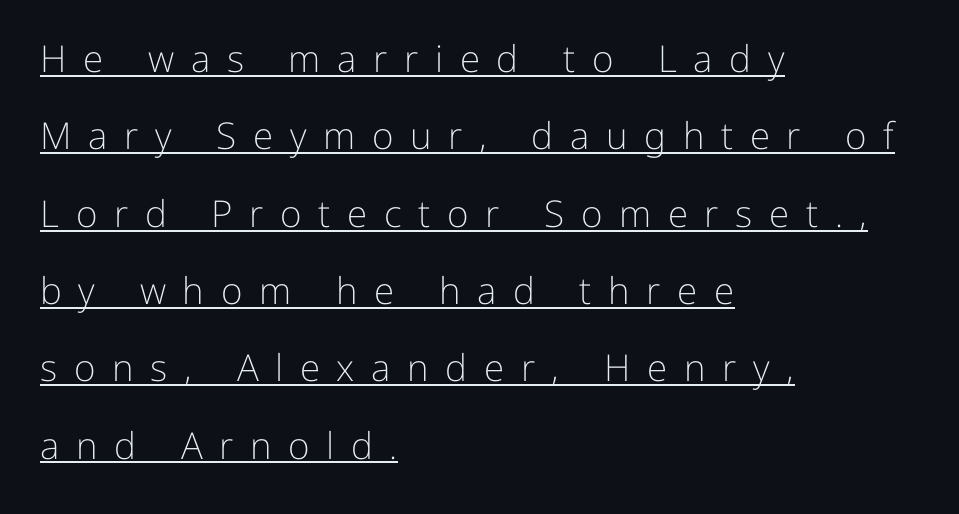
A continuous stroke trails under the words, as in a hyperlink. Do the characters align in a grid? No, the font is proportional. These lines are set flush left with a ragged right edge. The line texture is sparse and dotted thanks to wide tracking. The axis of the letterforms is exactly vertical.
